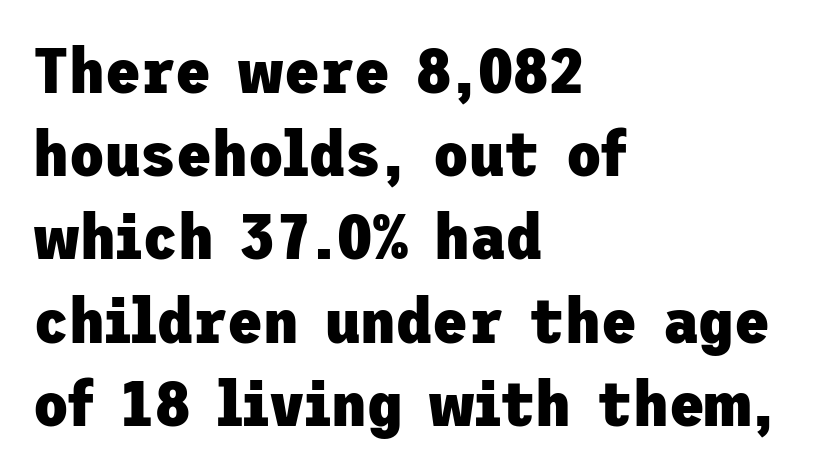
{"serif": "no", "italic": "no", "bold": "yes", "weight": "heavy", "width": "normal", "stroke_contrast": "low", "x_height": "medium", "underline": "no", "align": "left", "line_spacing": "normal", "line_spacing_ratio": 1.28, "letter_spacing": "normal", "letter_spacing_em": 0.0, "glyph_px": 65}
